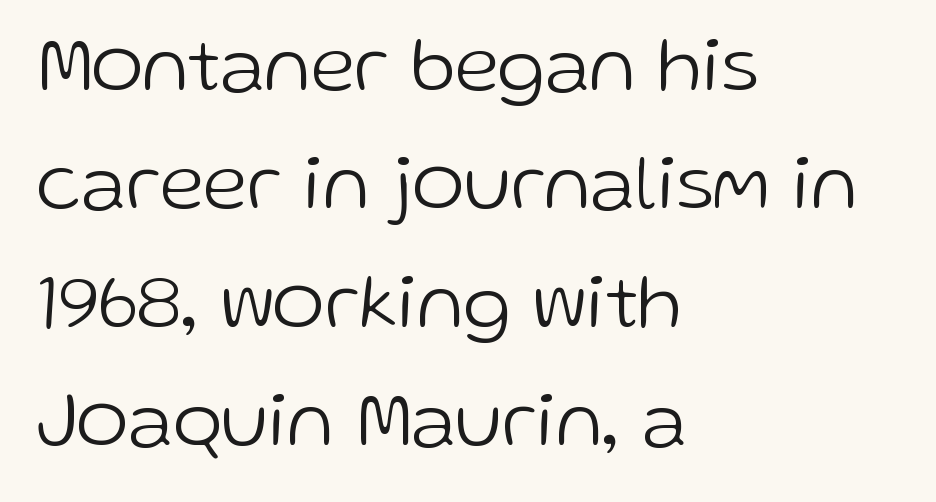
{"serif": "no", "italic": "no", "bold": "no", "weight": "light", "width": "normal", "stroke_contrast": "low", "x_height": "medium", "monospaced": "no", "underline": "no", "align": "left", "line_spacing": "normal", "line_spacing_ratio": 1.5, "letter_spacing": "normal", "letter_spacing_em": 0.0, "glyph_px": 79}
